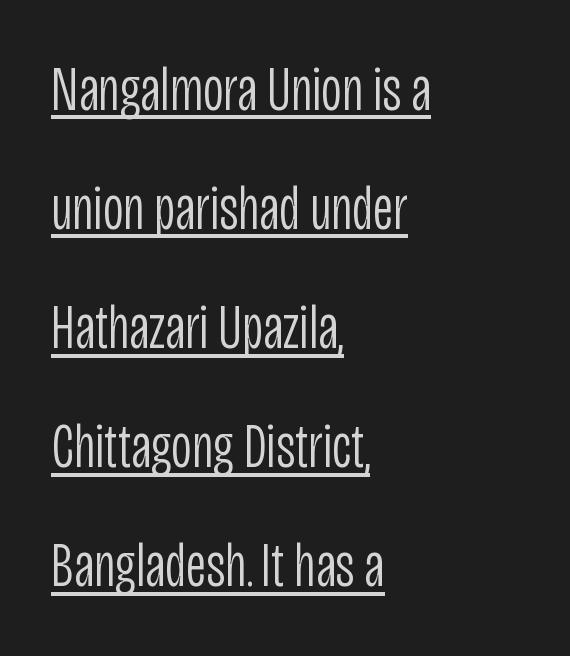
{"serif": "no", "italic": "no", "bold": "no", "weight": "light", "width": "condensed", "stroke_contrast": "low", "x_height": "large", "monospaced": "no", "underline": "yes", "align": "left", "line_spacing_ratio": 1.89, "letter_spacing": "normal", "letter_spacing_em": 0.0, "glyph_px": 63}
